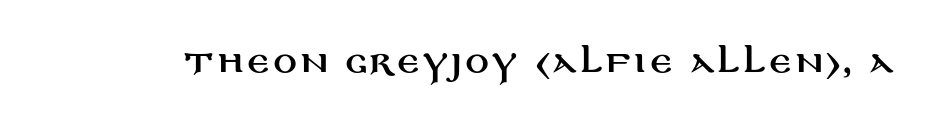
{"serif": "no", "italic": "no", "width": "wide", "stroke_contrast": "medium", "x_height": "large", "monospaced": "no", "underline": "no", "glyph_px": 29}
